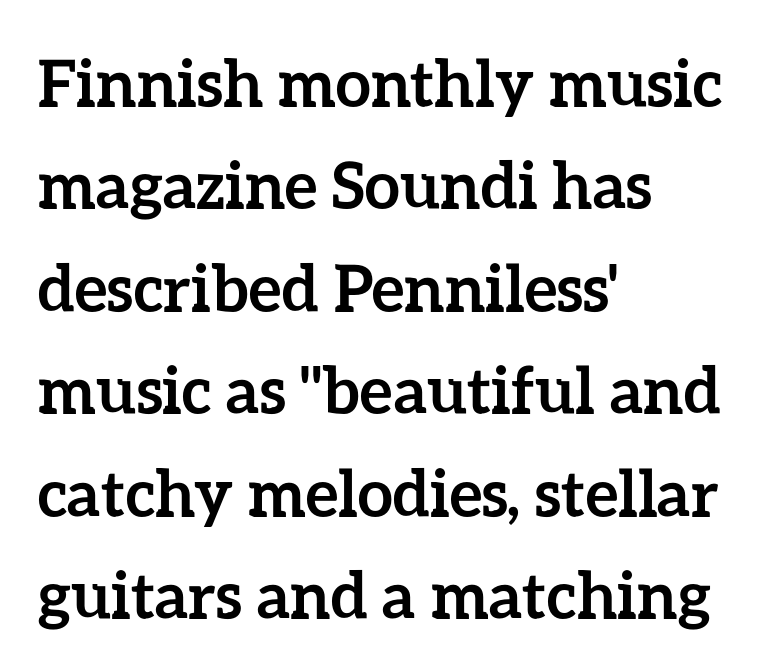
Q: Is the text bold? A: Yes.
Q: Is the text italic (slanted)? A: No, it is upright.
Q: Is the text underlined? A: No.
Q: How is the paragraph aligned? A: Left-aligned.
Q: Is the spacing between letters normal or unusually wide? A: Normal.
Q: Is the spacing between lines tight, normal or loose? A: Normal.
Q: Width (condensed, normal, or wide)? A: Normal.
Q: Stroke contrast? A: Low.
Q: x-height? A: Medium.
Q: Monospaced? A: No.
